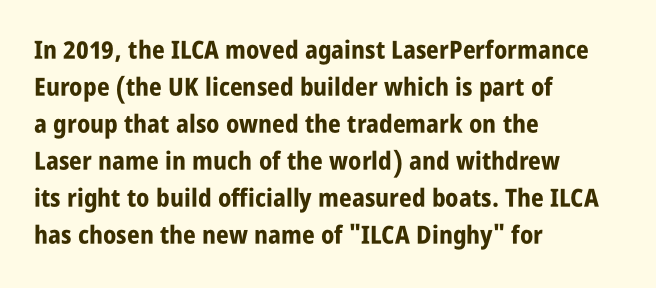
The image shows 25 px bold type, upright; set left-aligned, normal line spacing (1.48x), normal letter spacing, not underlined.
